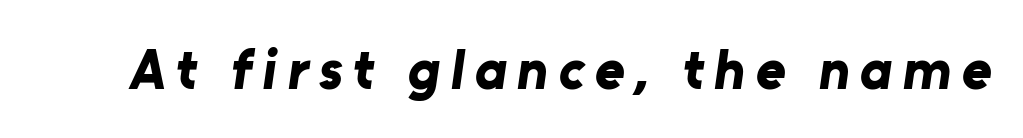
Q: Is the text bold? A: Yes.
Q: Is the typeface a serif or a sans-serif typeface? A: Sans-serif.
Q: Is the text underlined? A: No.
Q: Width (condensed, normal, or wide)? A: Normal.
Q: Stroke contrast? A: Low.
Q: x-height? A: Medium.
Q: Monospaced? A: No.
